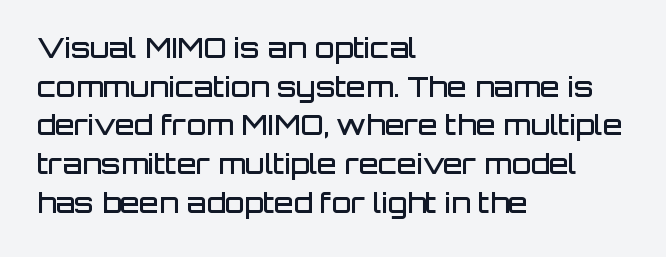
{"serif": "no", "italic": "no", "bold": "semi", "weight": "semibold", "width": "normal", "stroke_contrast": "low", "x_height": "large", "monospaced": "no", "underline": "no", "align": "left", "line_spacing": "normal", "line_spacing_ratio": 1.38, "letter_spacing": "normal", "letter_spacing_em": 0.0, "glyph_px": 28}
